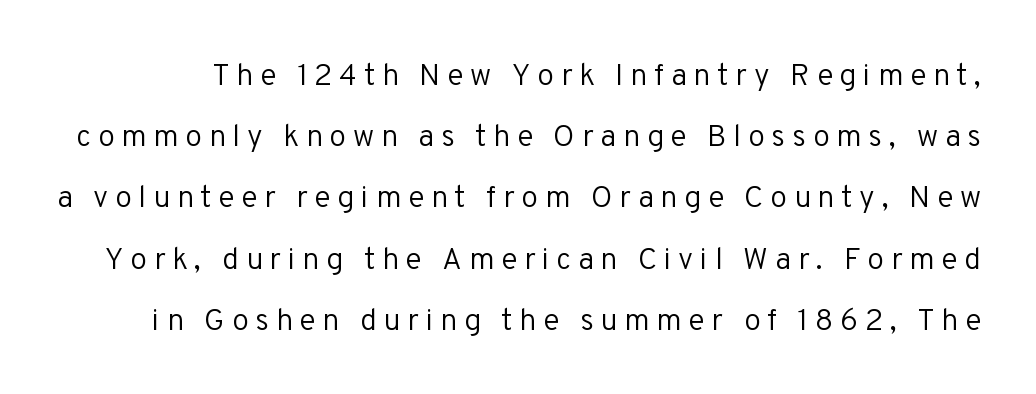
{"serif": "no", "italic": "no", "bold": "no", "weight": "regular", "width": "normal", "stroke_contrast": "low", "x_height": "medium", "monospaced": "no", "underline": "no", "line_spacing": "loose", "line_spacing_ratio": 2.04, "letter_spacing": "wide", "letter_spacing_em": 0.23, "glyph_px": 30}
